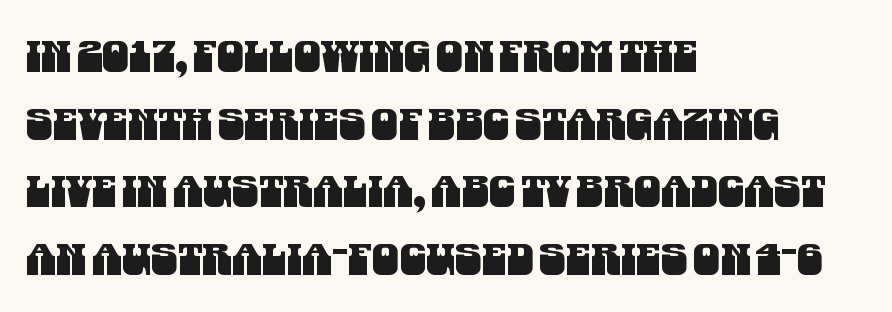
The image shows 43 px condensed sans-serif type; set left-aligned, normal line spacing (1.57x), normal letter spacing, not underlined; medium stroke contrast and a large x-height.
